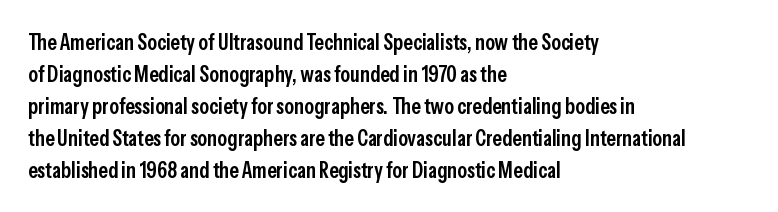
The image shows 22 px text type, upright; set left-aligned, normal line spacing (1.45x), normal letter spacing, not underlined.
